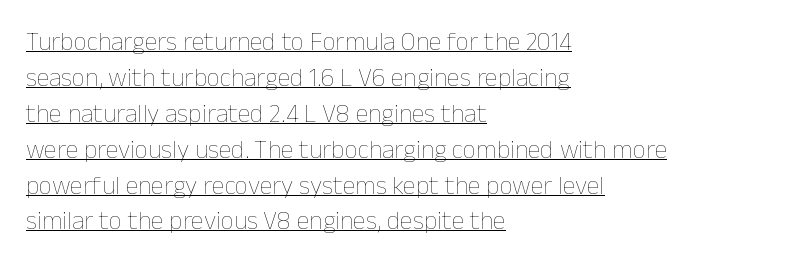
Caption: standard tracking, unaltered. Horizontal alignment here is leftward, the default for most running prose. Do the letters lean? They stand straight. The space between consecutive lines is moderate. The words here are underlined. The face looks like a standard text weight, possibly lighter.
